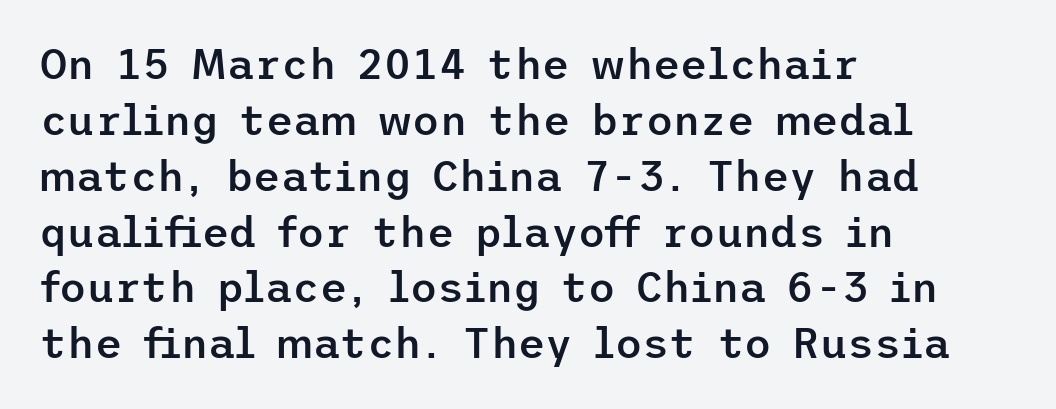
The image shows 42 px semibold sans-serif type, upright; set left-aligned, normal line spacing (1.33x), normal letter spacing, not underlined; low stroke contrast and a medium x-height.
